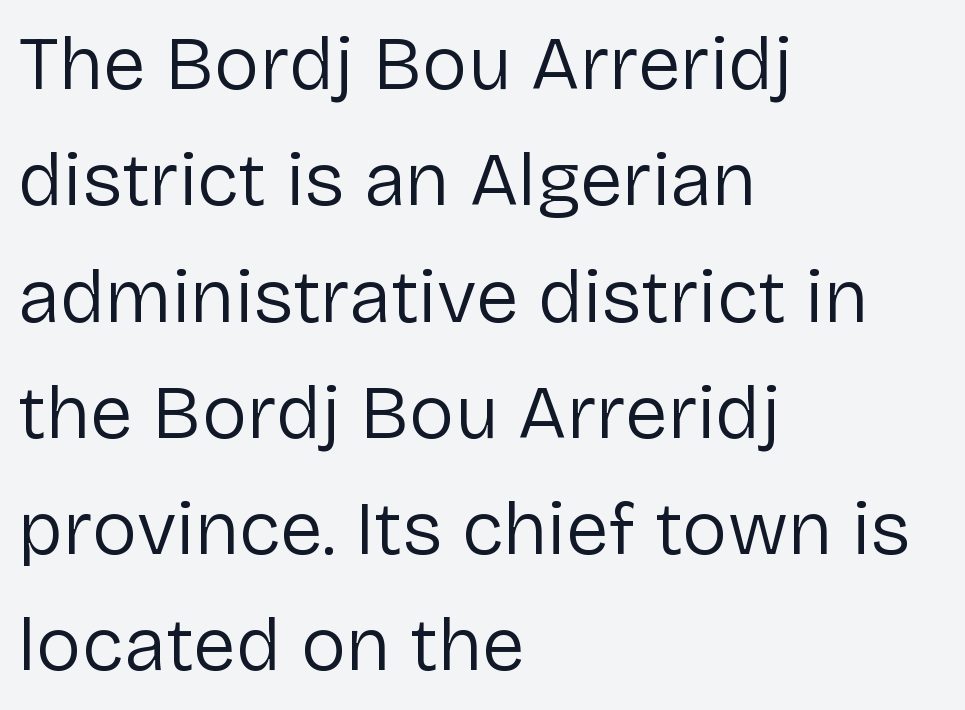
The image shows 76 px regular-weight sans-serif type, upright; set left-aligned, normal line spacing (1.53x), normal letter spacing, not underlined; low stroke contrast and a medium x-height.
